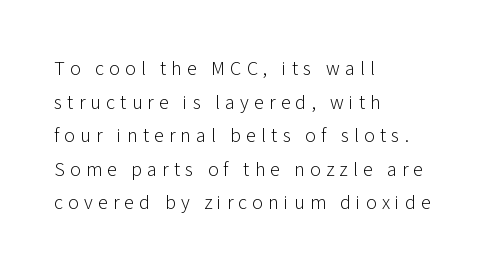
The image shows 20 px text type, upright; set left-aligned, normal line spacing (1.68x), unusually wide letter spacing (+0.26 em), not underlined.
